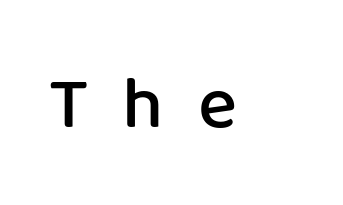
The image shows 74 px semibold sans-serif type, upright; set unusually wide letter spacing (+0.46 em), not underlined; low stroke contrast and a medium x-height.
